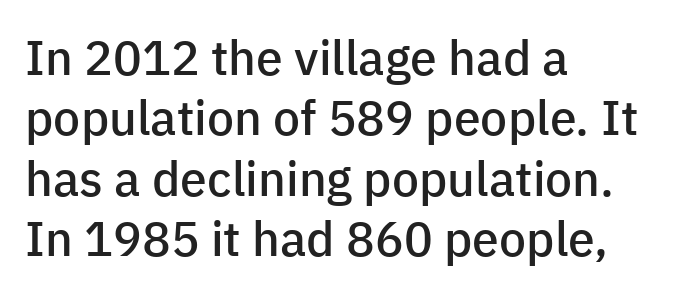
Q: Is the text bold? A: Semi-bold.
Q: Is the text italic (slanted)? A: No, it is upright.
Q: Is the typeface a serif or a sans-serif typeface? A: Sans-serif.
Q: Is the text underlined? A: No.
Q: How is the paragraph aligned? A: Left-aligned.
Q: Is the spacing between letters normal or unusually wide? A: Normal.
Q: Is the spacing between lines tight, normal or loose? A: Normal.
Q: Width (condensed, normal, or wide)? A: Normal.
Q: Stroke contrast? A: Low.
Q: x-height? A: Medium.
Q: Monospaced? A: No.
